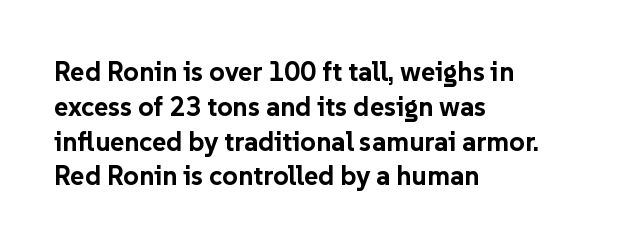
The words here are not underlined. Style check: upright. Typesetter's note: full bold, strokes at maximum text heaviness. Left-aligned paragraph, ragged on the right. One glance says typical: line gaps are just what's usual. Look at the tracking — it's just the regular setting, nothing added.
